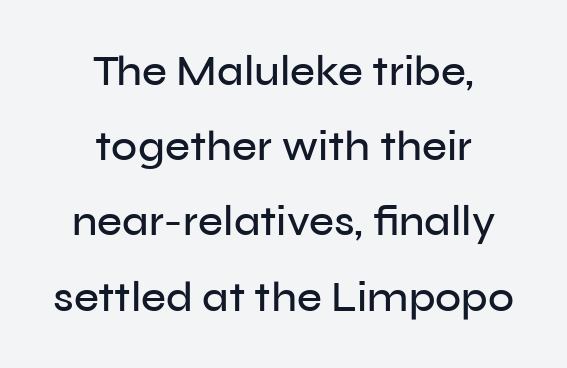
Default kerning and tracking; the words read as compact shapes. Descender tails drop into unmarked territory. Looks like regular typesetting: each glyph gets only the width it needs. This sample uses a sans-serif face.
